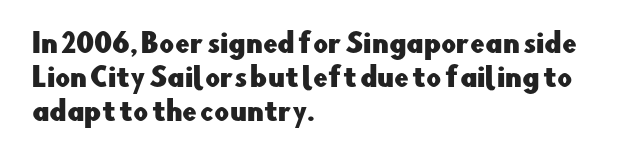
Q: Is the text italic (slanted)? A: No, it is upright.
Q: Is the text underlined? A: No.
Q: How is the paragraph aligned? A: Left-aligned.
Q: Is the spacing between letters normal or unusually wide? A: Normal.
Q: Is the spacing between lines tight, normal or loose? A: Normal.
